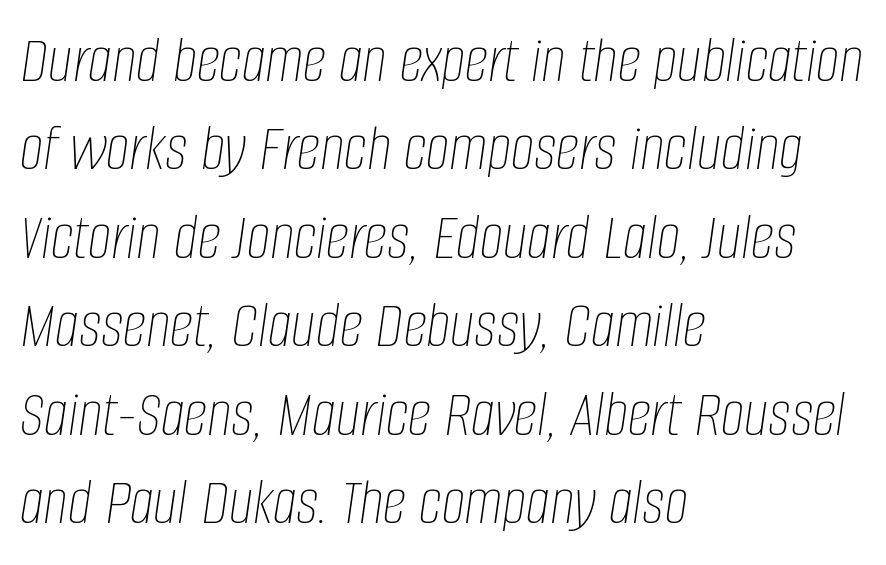
The image shows 67 px thin, condensed type, italic (leaning right); set left-aligned, normal line spacing (1.32x), normal letter spacing, not underlined; low stroke contrast and a large x-height.
